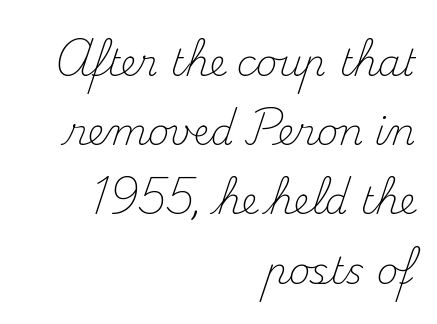
The image shows 37 px light serif type; set right-aligned, line spacing 1.87x, normal letter spacing, not underlined; medium stroke contrast and a small x-height.
